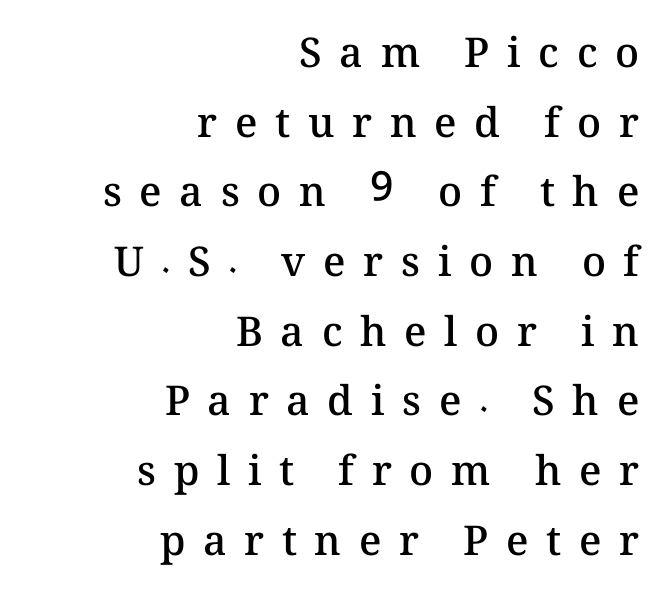
{"italic": "no", "bold": "semi", "weight": "semibold", "width": "normal", "stroke_contrast": "medium", "x_height": "medium", "monospaced": "no", "underline": "no", "align": "right", "line_spacing": "normal", "line_spacing_ratio": 1.7, "letter_spacing": "wide", "letter_spacing_em": 0.43, "glyph_px": 41}
